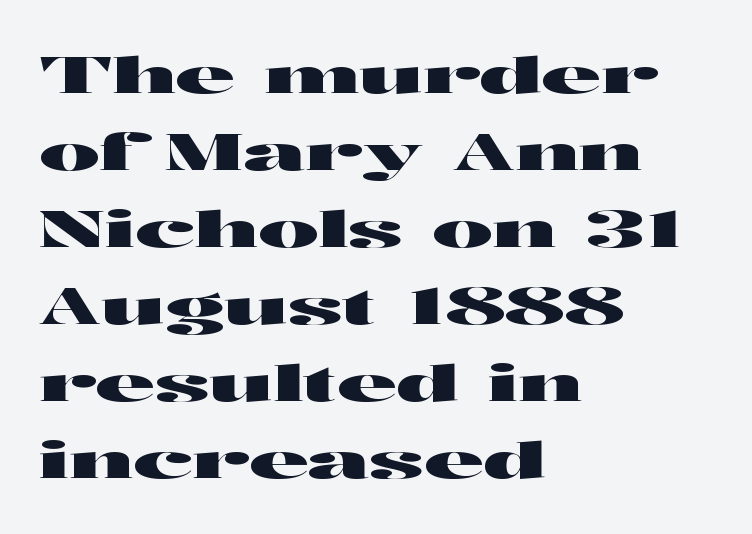
The image shows 51 px wide sans-serif type, upright; set left-aligned, normal line spacing (1.51x), normal letter spacing, not underlined; high stroke contrast and a medium x-height.
